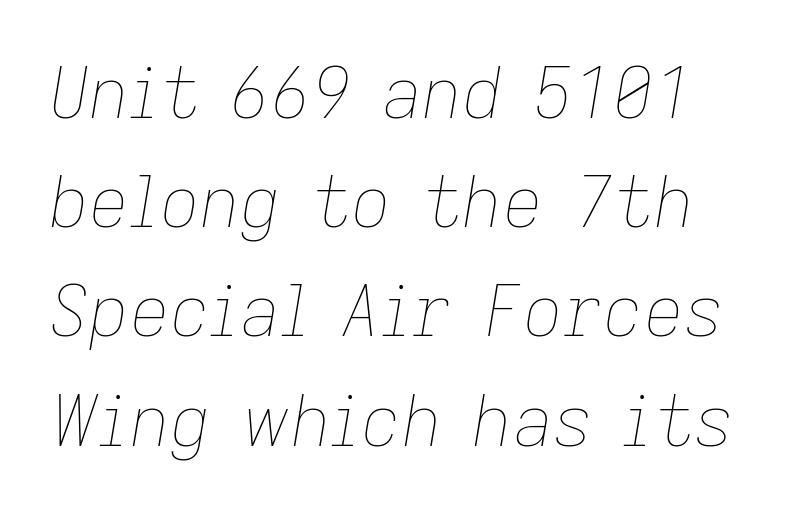
{"italic": "yes", "lean": "right", "slant_degrees": 9, "bold": "no", "weight": "thin", "width": "normal", "stroke_contrast": "low", "x_height": "medium", "monospaced": "no", "underline": "no", "line_spacing": "normal", "line_spacing_ratio": 1.56, "letter_spacing": "normal", "letter_spacing_em": 0.0, "glyph_px": 70}
